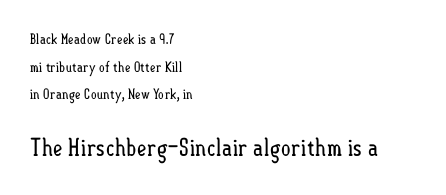
Q: Is the text bold? A: No.
Q: Is the text italic (slanted)? A: No, it is upright.
Q: Is the text underlined? A: No.
Q: How is the paragraph aligned? A: Left-aligned.
Q: Is the spacing between letters normal or unusually wide? A: Normal.
Q: Is the spacing between lines tight, normal or loose? A: Loose.
Q: Which block of text is set in a larger size, the first (top) or the second (bottom)? A: The second (bottom) one.
